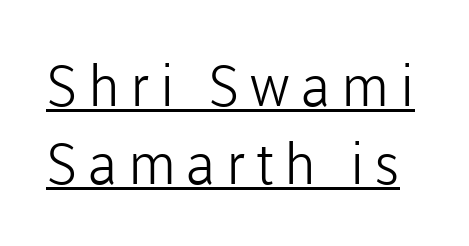
The image shows 57 px light sans-serif type, upright; set normal line spacing (1.36x), underlined; low stroke contrast and a medium x-height.
